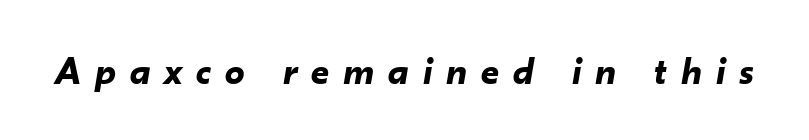
Caption: expanded tracking, letters set apart. Italic? Definitely — the glyphs are oblique. Spacing verdict: proportional, widths tailored to each character. The strokes are fattened all the way to bold. Glance below the letters and you will spot only blank space.
